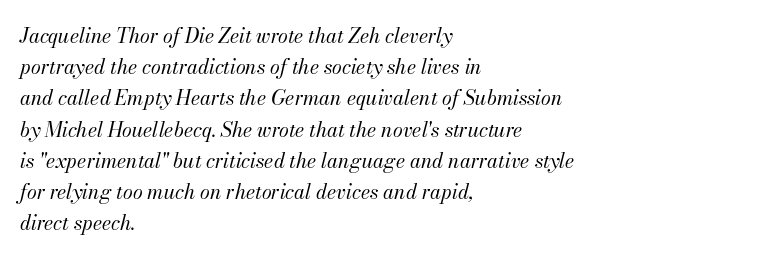
These glyphs show unthickened strokes, regular width or finer. The line texture is even and compact thanks to regular tracking. The passage shown is not underscored anywhere. Looking at the ascenders, they clearly lean. Caption: multi-line text, flush left, ragged right.
